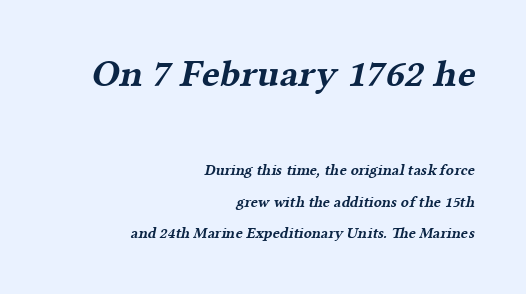
The image shows 38 px bold, wide serif type; set right-aligned, loose line spacing (2.08x), normal letter spacing, not underlined; the first (top) block is 2.53x larger; medium stroke contrast and a medium x-height.
